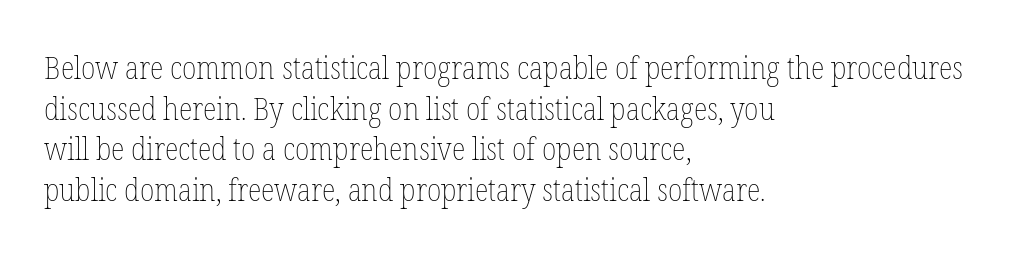
Is this a fixed-width face? No — the glyphs have proportional, varying widths. How are the letters spaced? Ordinarily, with no added tracking. These lines sit exactly where default settings would place them. A light-to-regular cut is what we see here.
